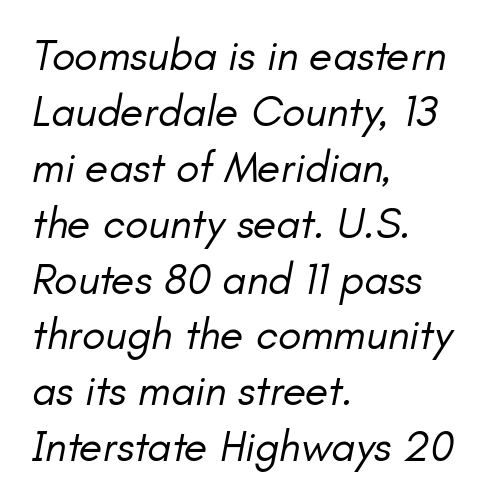
The image shows 43 px regular-weight type, italic (leaning right); set left-aligned, normal line spacing (1.3x), normal letter spacing, not underlined; low stroke contrast and a small x-height.
